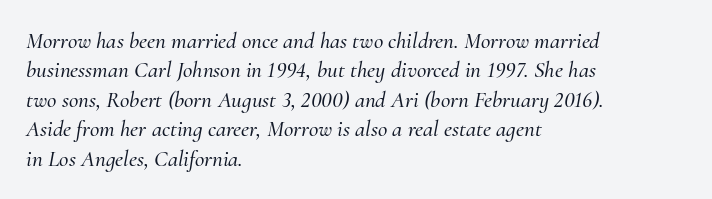
Q: Is the text italic (slanted)? A: Yes, it leans right by about 10 degrees.
Q: Is the text underlined? A: No.
Q: How is the paragraph aligned? A: Left-aligned.
Q: Is the spacing between letters normal or unusually wide? A: Normal.
Q: Is the spacing between lines tight, normal or loose? A: Normal.
